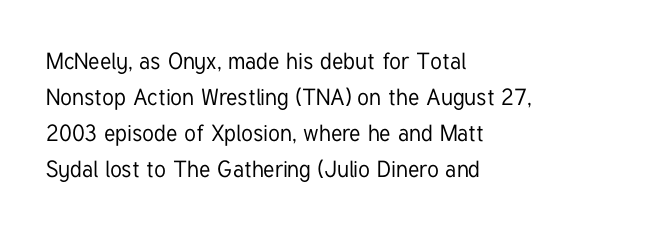
Regular leading. Check under the words: just untouched page. The type is set solid horizontally, with unmodified tracking. The paragraph has a hard left edge and a soft right edge.
